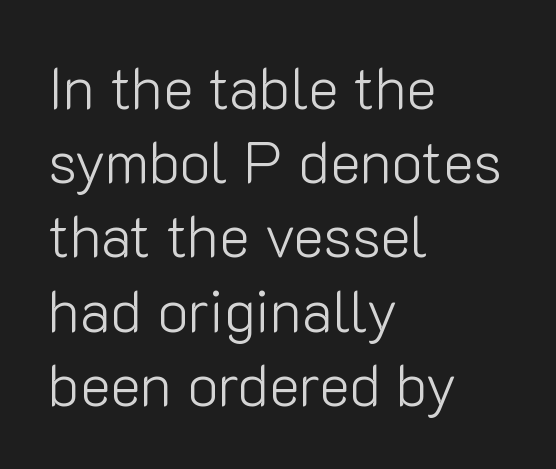
The image shows 58 px light sans-serif type, upright; set left-aligned, normal line spacing (1.28x), normal letter spacing, not underlined; low stroke contrast and a medium x-height.
